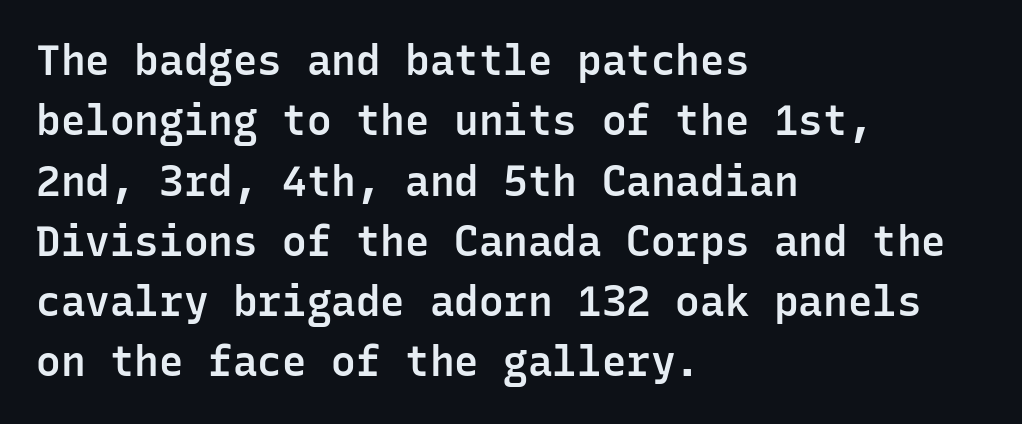
The line-height multiplier appears to be the usual default. Bare-footed words on every line. The letters march in equal steps, a hallmark of fixed-pitch type. Left-aligned paragraph, ragged on the right. If you drew a line through each stem, it would be perfectly vertical. Spacing between characters is what you'd get straight out of the box.
